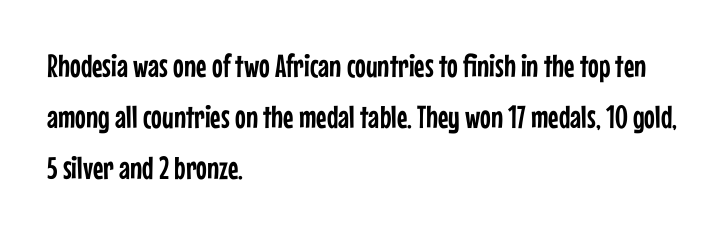
Q: Is the text italic (slanted)? A: No, it is upright.
Q: Is the typeface a serif or a sans-serif typeface? A: Sans-serif.
Q: Is the text underlined? A: No.
Q: How is the paragraph aligned? A: Left-aligned.
Q: Is the spacing between letters normal or unusually wide? A: Normal.
Q: Is the spacing between lines tight, normal or loose? A: Normal.
Q: Width (condensed, normal, or wide)? A: Condensed.
Q: Stroke contrast? A: Low.
Q: x-height? A: Medium.
Q: Monospaced? A: No.
